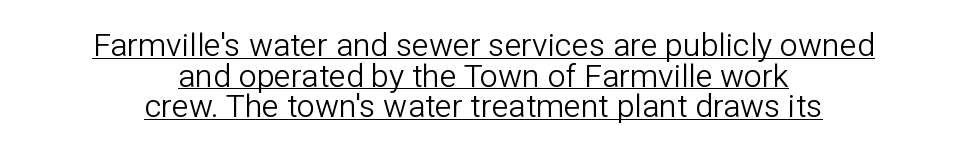
{"serif": "no", "italic": "no", "bold": "no", "weight": "light", "width": "normal", "stroke_contrast": "low", "x_height": "medium", "monospaced": "no", "underline": "yes", "align": "center", "line_spacing": "tight", "line_spacing_ratio": 0.96, "letter_spacing": "normal", "letter_spacing_em": 0.0, "glyph_px": 32}
